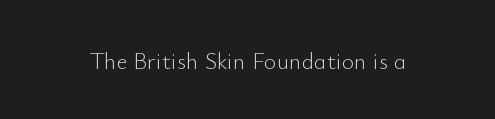
Q: Is the text bold? A: No.
Q: Is the text italic (slanted)? A: No, it is upright.
Q: Is the text underlined? A: No.
Q: Is the spacing between letters normal or unusually wide? A: Normal.
